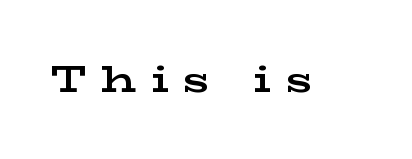
In terms of letterspacing, this is a distinctly airy, spread setting. Varying glyph widths throughout — classic text-font behaviour. This sample uses a serif face. Typesetter's note: full bold, strokes at maximum text heaviness.
